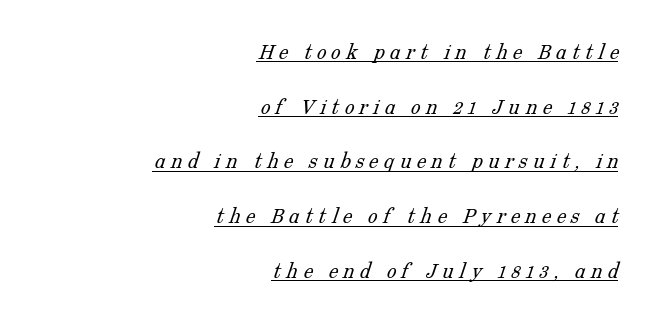
Each new line begins a long way beneath the previous one. The setting favours the right margin, as signatures and pull-quotes sometimes do. Compared with a typical body face, this is equally light or lighter still. Letter spacing: wide.
